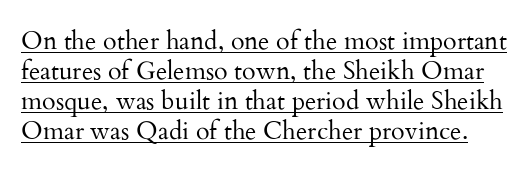
You could call the tracking neutral — neither tight nor loose. Compared with undecorated copy, this sample adds a rule below the words. Nope, not italic — everything's standing straight. Stem width sits at or under what a default text font uses.
